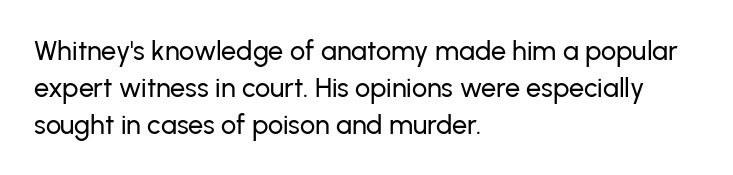
A typesetter would call this zero additional tracking. Notice how descenders clear the ascenders below comfortably — that's standard leading. Ordinary non-slanted type is in use. Letters rest on an invisible, unmarked baseline.
